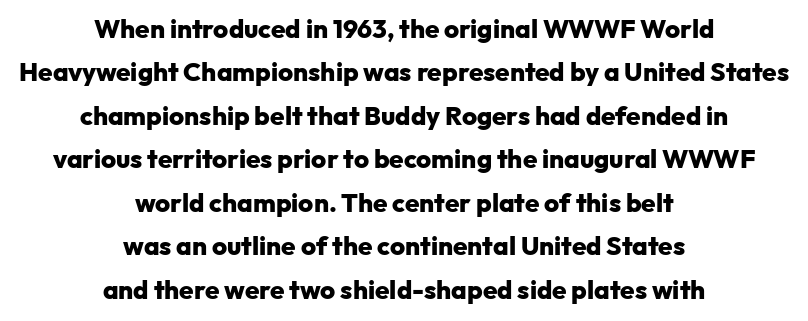
The block of text has a typical density, with ordinary space between rows. Does the weight exceed regular? Yes, all the way to bold. The area under the type is left untouched. Does the lettering tilt? It doesn't — this is upright.
